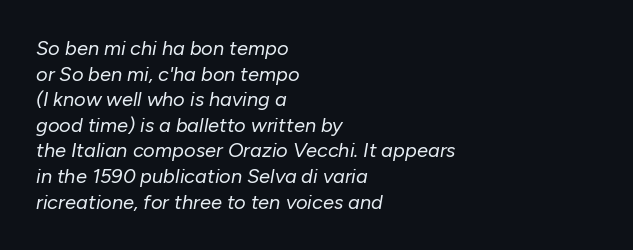
A typesetter would call this zero additional tracking. Leading matches the norm, producing a regular column. This sample is left-justified, so line endings fall wherever the words run out. Type without underlining. The font is comparable to plain body text, perhaps lighter.
